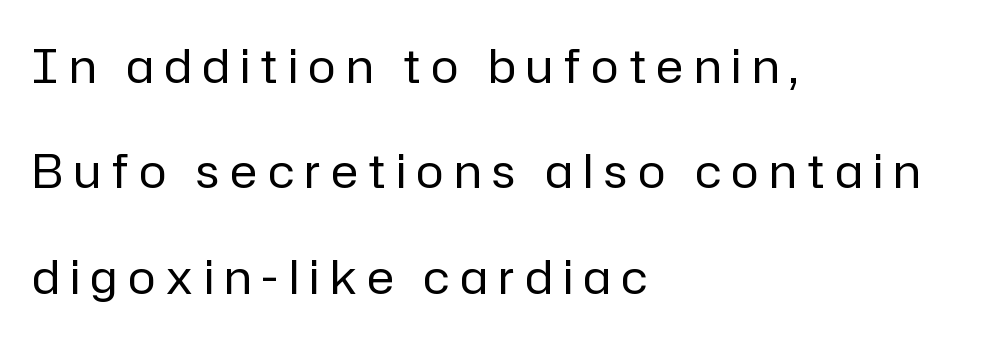
The image shows 46 px regular-weight sans-serif type, upright; set left-aligned, loose line spacing (2.29x), unusually wide letter spacing (+0.24 em), not underlined; low stroke contrast and a medium x-height.
